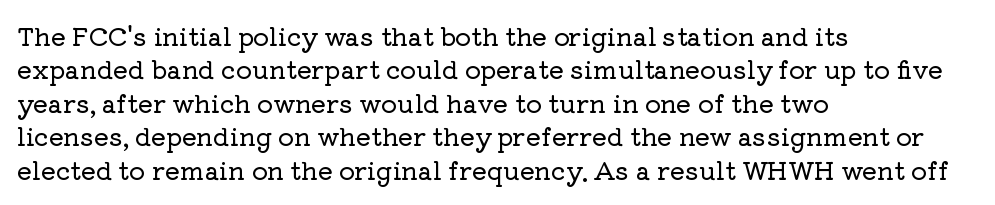
Q: Is the text italic (slanted)? A: No, it is upright.
Q: Is the text underlined? A: No.
Q: How is the paragraph aligned? A: Left-aligned.
Q: Is the spacing between letters normal or unusually wide? A: Normal.
Q: Is the spacing between lines tight, normal or loose? A: Normal.
